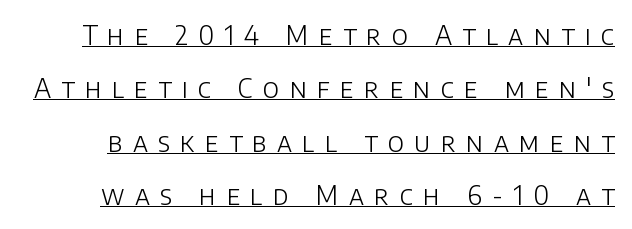
Q: Is the text bold? A: No.
Q: Is the text italic (slanted)? A: No, it is upright.
Q: Is the text underlined? A: Yes.
Q: Is the spacing between letters normal or unusually wide? A: Unusually wide.
Q: Is the spacing between lines tight, normal or loose? A: Loose.
